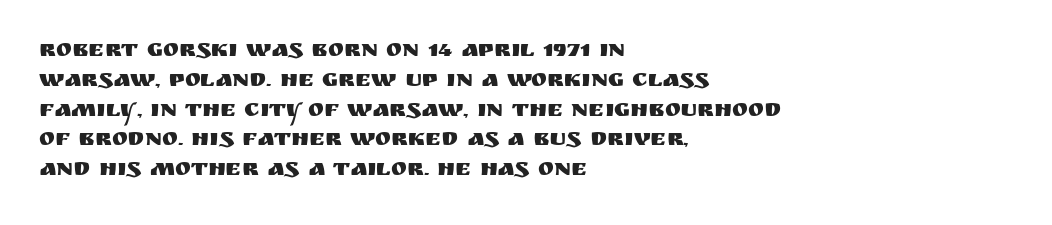
This sample uses an upright cut, with every glyph sitting square on the baseline. The space beneath each line is pristine and unruled. Short note: letters normally spaced. A classic flush-left, rag-right setting is used for this passage.
